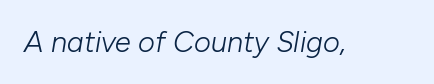
The specimen omits any rule beneath the text block's lines. Caption: standard tracking, unaltered. The letters are slanted; this is an italic face. These glyphs show unthickened strokes, regular width or finer.
